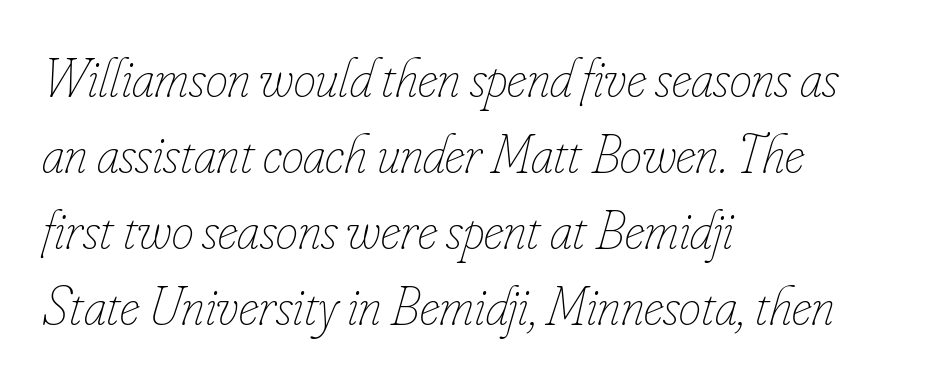
The image shows 56 px thin, condensed type, italic (leaning right); set left-aligned, normal line spacing (1.36x), normal letter spacing, not underlined; low stroke contrast and a small x-height.
